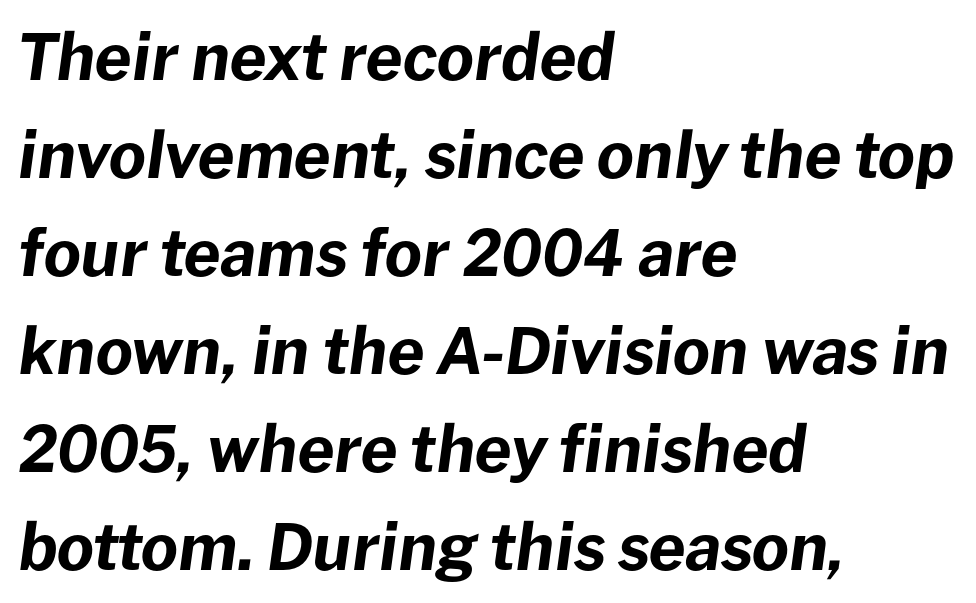
{"italic": "yes", "lean": "right", "slant_degrees": 8, "bold": "yes", "weight": "bold", "width": "normal", "stroke_contrast": "low", "x_height": "medium", "monospaced": "no", "underline": "no", "align": "left", "line_spacing": "normal", "line_spacing_ratio": 1.53, "letter_spacing": "normal", "letter_spacing_em": 0.0, "glyph_px": 64}
